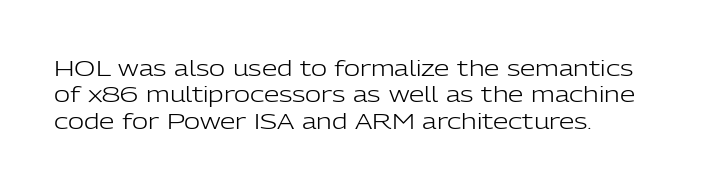
{"italic": "no", "bold": "no", "underline": "no", "line_spacing_ratio": 1.2, "letter_spacing": "normal", "letter_spacing_em": 0.0, "glyph_px": 22}
